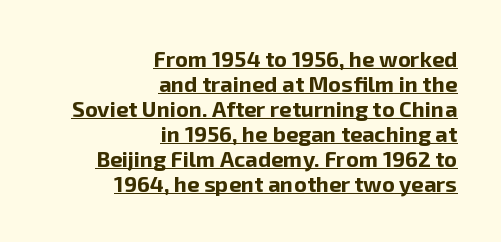
Q: Is the text bold? A: Yes.
Q: Is the text italic (slanted)? A: No, it is upright.
Q: Is the text underlined? A: Yes.
Q: How is the paragraph aligned? A: Right-aligned.
Q: Is the spacing between letters normal or unusually wide? A: Normal.
Q: Is the spacing between lines tight, normal or loose? A: Tight.
